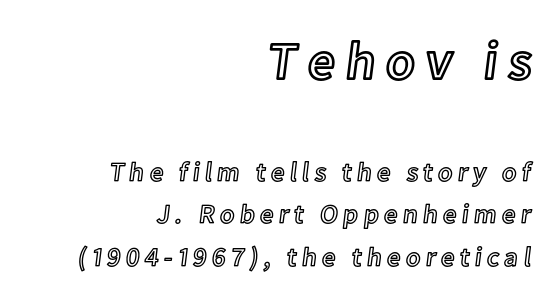
{"width": "normal", "x_height": "medium", "monospaced": "no", "underline": "no", "align": "right", "line_spacing": "normal", "line_spacing_ratio": 1.58, "larger_block": "first", "size_ratio": 2.0, "glyph_px": 54}
